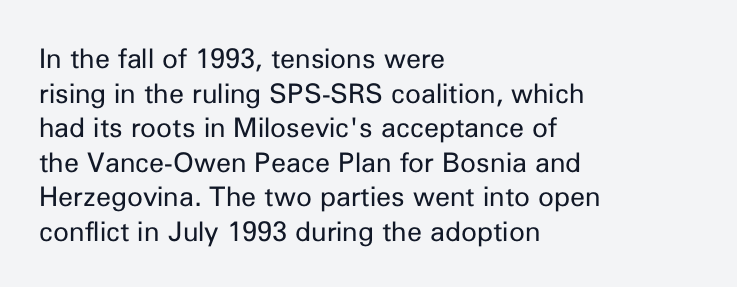
The image shows 27 px text type, upright; set left-aligned, normal line spacing (1.28x), normal letter spacing, not underlined.
